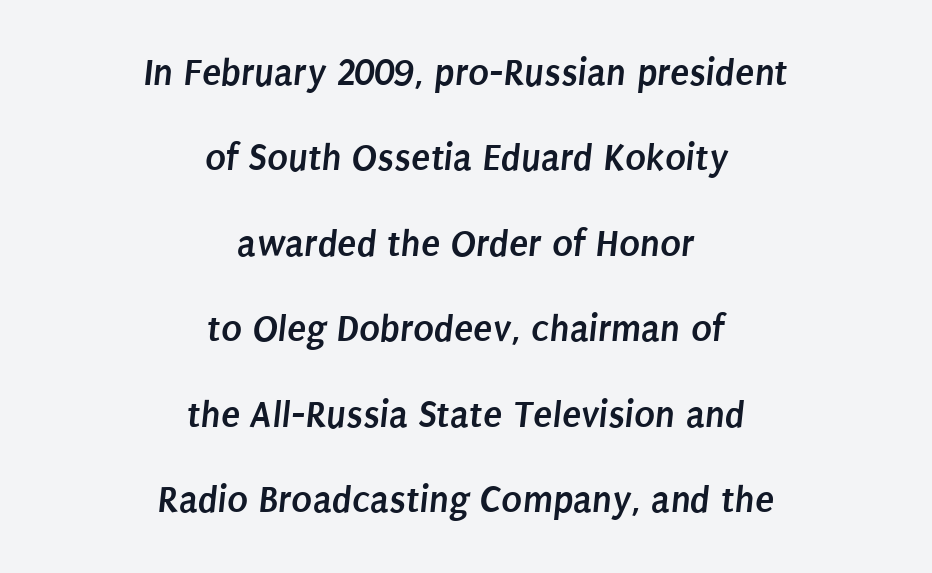
The image shows 39 px semibold, condensed sans-serif type; set centered, loose line spacing (2.19x), normal letter spacing, not underlined; low stroke contrast and a large x-height.
